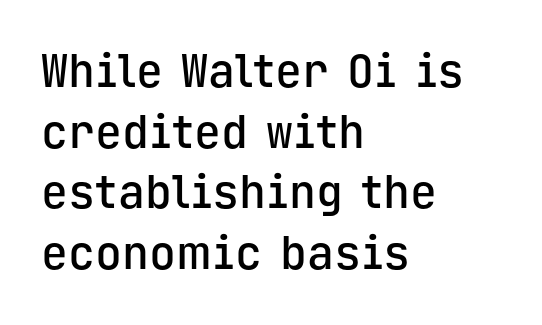
{"serif": "no", "italic": "no", "bold": "semi", "weight": "semibold", "width": "normal", "stroke_contrast": "low", "x_height": "medium", "monospaced": "yes", "underline": "no", "align": "left", "line_spacing": "normal", "line_spacing_ratio": 1.35, "letter_spacing": "normal", "letter_spacing_em": 0.0, "glyph_px": 45}
